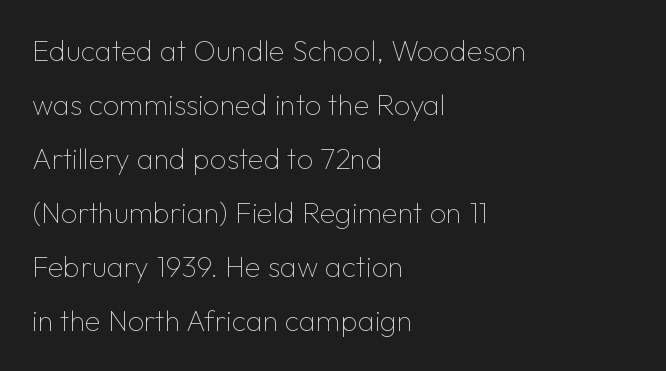
The image shows 29 px thin sans-serif type, upright; set left-aligned, line spacing 1.86x, normal letter spacing, not underlined; low stroke contrast and a medium x-height.
